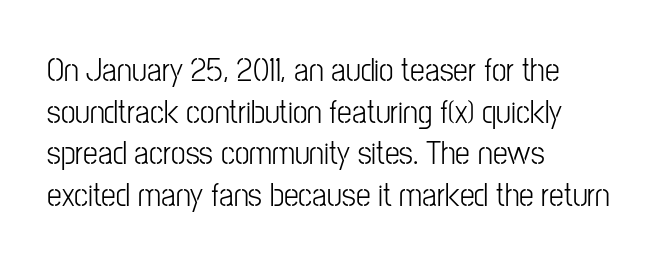
The image shows 33 px light, condensed sans-serif type, upright; set left-aligned, normal line spacing (1.26x), normal letter spacing, not underlined; low stroke contrast and a medium x-height.
